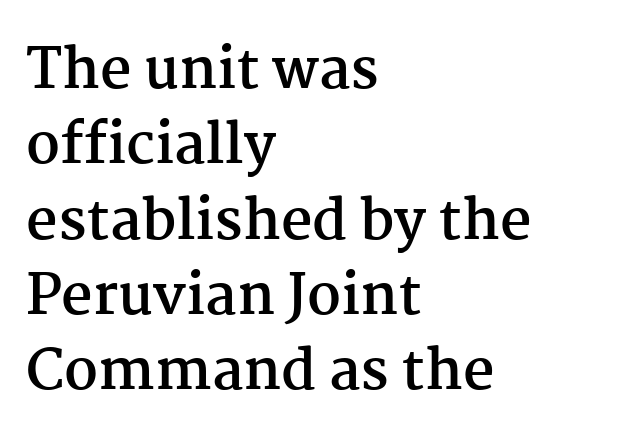
The image shows 55 px semibold serif type, upright; set left-aligned, normal line spacing (1.37x), normal letter spacing, not underlined; medium stroke contrast and a medium x-height.
